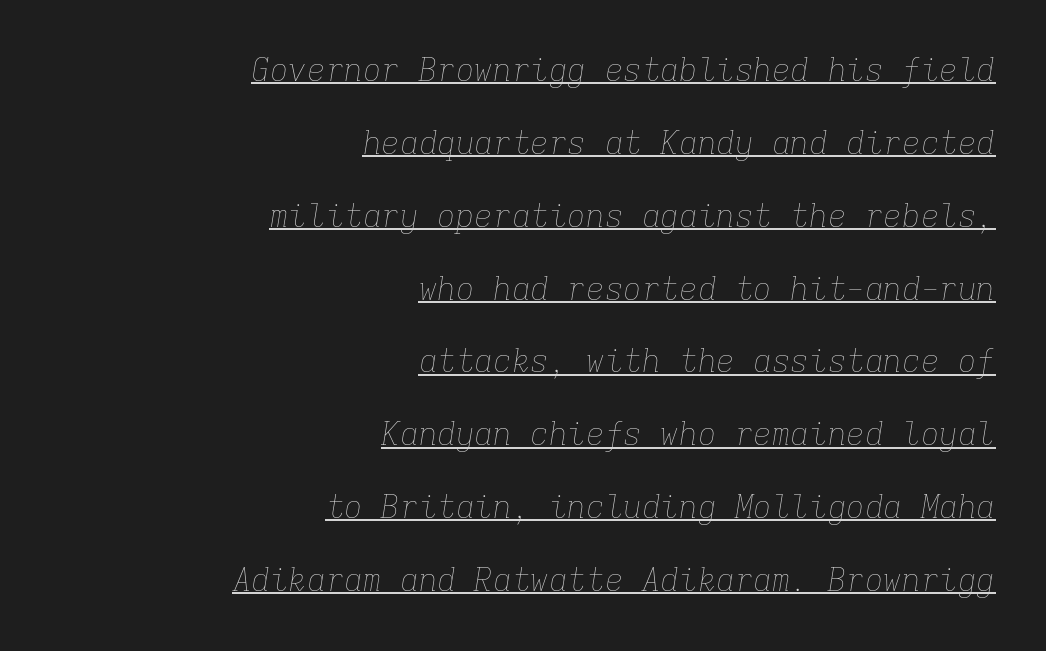
{"italic": "yes", "lean": "right", "slant_degrees": 9, "bold": "no", "weight": "thin", "width": "normal", "stroke_contrast": "low", "x_height": "medium", "monospaced": "yes", "underline": "yes", "align": "right", "line_spacing": "loose", "line_spacing_ratio": 2.35, "letter_spacing": "normal", "letter_spacing_em": 0.0, "glyph_px": 31}
